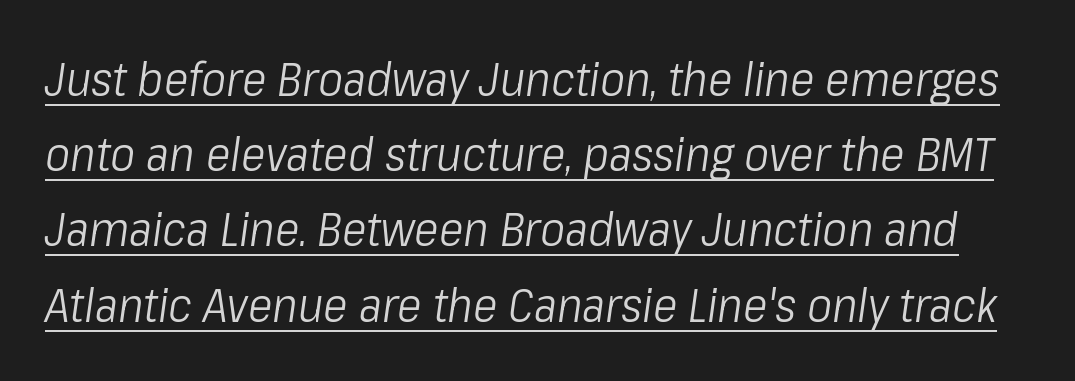
{"italic": "yes", "lean": "right", "slant_degrees": 8, "bold": "no", "weight": "light", "width": "condensed", "stroke_contrast": "low", "x_height": "medium", "monospaced": "no", "underline": "yes", "line_spacing": "normal", "line_spacing_ratio": 1.6, "letter_spacing": "normal", "letter_spacing_em": 0.0, "glyph_px": 47}
